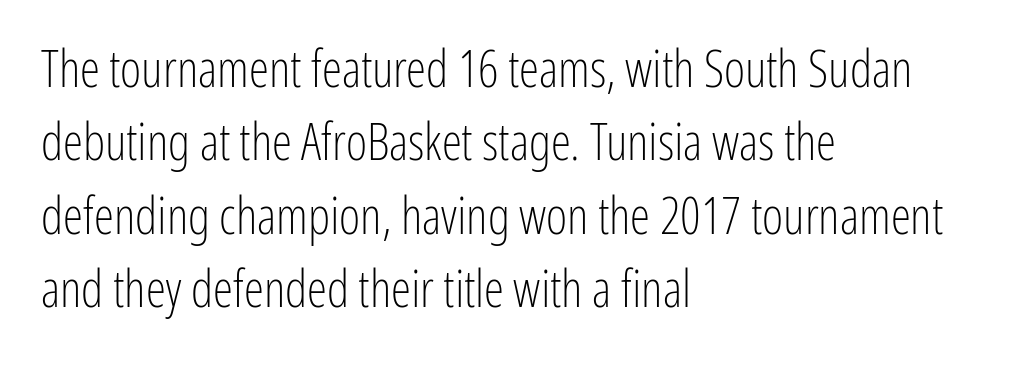
{"serif": "no", "italic": "no", "bold": "no", "weight": "light", "width": "condensed", "stroke_contrast": "low", "x_height": "medium", "monospaced": "no", "underline": "no", "align": "left", "line_spacing": "normal", "line_spacing_ratio": 1.44, "letter_spacing": "normal", "letter_spacing_em": 0.0, "glyph_px": 51}
